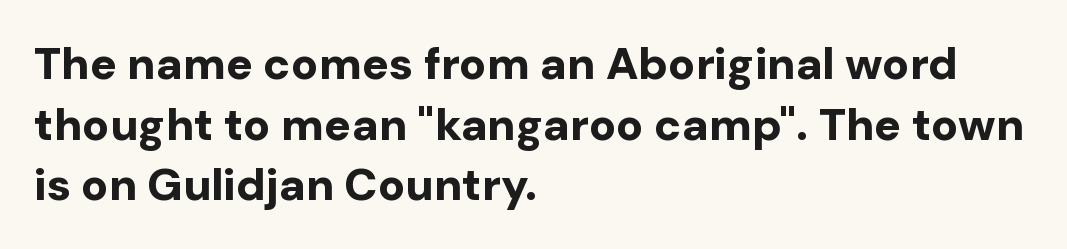
Q: Is the text bold? A: Yes.
Q: Is the text italic (slanted)? A: No, it is upright.
Q: Is the typeface a serif or a sans-serif typeface? A: Sans-serif.
Q: Is the text underlined? A: No.
Q: How is the paragraph aligned? A: Left-aligned.
Q: Is the spacing between letters normal or unusually wide? A: Normal.
Q: Is the spacing between lines tight, normal or loose? A: Normal.
Q: Width (condensed, normal, or wide)? A: Normal.
Q: Stroke contrast? A: Low.
Q: x-height? A: Medium.
Q: Monospaced? A: No.
